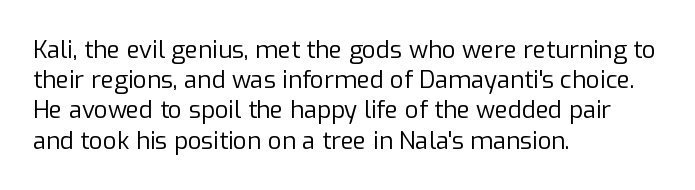
Q: Is the text bold? A: No.
Q: Is the text italic (slanted)? A: No, it is upright.
Q: Is the text underlined? A: No.
Q: How is the paragraph aligned? A: Left-aligned.
Q: Is the spacing between letters normal or unusually wide? A: Normal.
Q: Is the spacing between lines tight, normal or loose? A: Normal.
